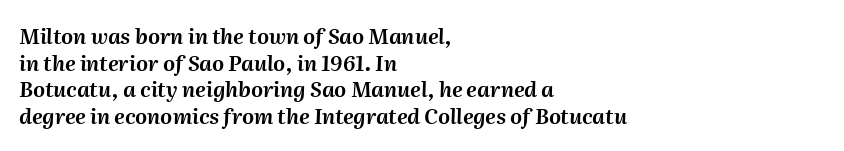
{"italic": "yes", "lean": "right", "slant_degrees": 2, "underline": "no", "align": "left", "line_spacing": "normal", "line_spacing_ratio": 1.27, "letter_spacing": "normal", "letter_spacing_em": 0.0, "glyph_px": 21}
